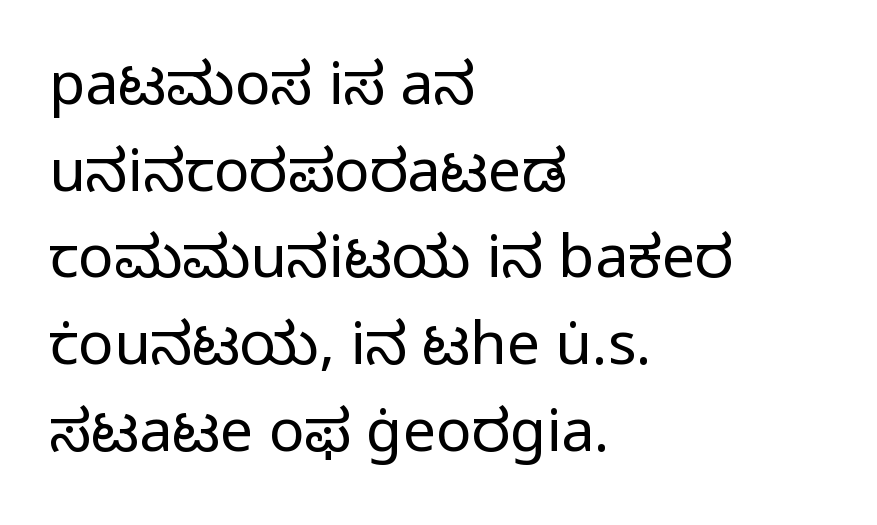
The image shows 59 px regular-weight sans-serif type, upright; set left-aligned, normal line spacing (1.47x), normal letter spacing, not underlined; low stroke contrast and a medium x-height.
